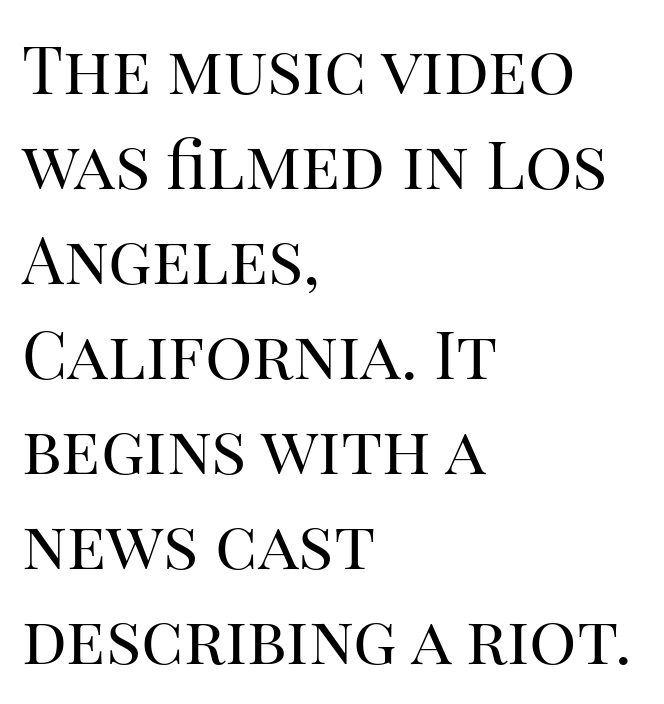
A typesetter would mark this as roman, not italic. Varying glyph widths throughout — classic text-font behaviour. Visually the block forms a straight wall on the left and a jagged coastline on the right. The rows are spaced the way most documents space them. Observe the serifs anchoring each vertical stroke in this sample.
